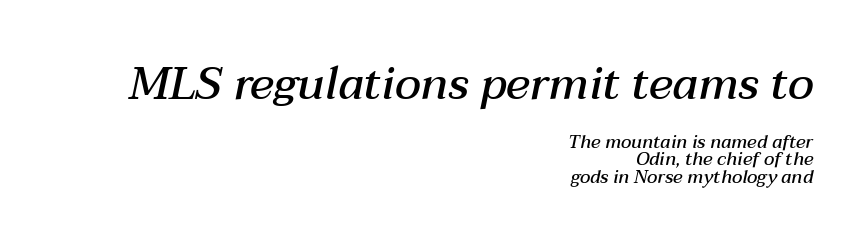
These lines were composed using italics. Does the bottom block carry the larger type? No, the top block does. Notice how descenders almost collide with the ascenders below — that's tight leading. Here the designer chose a conventional face with non-uniform glyph widths. Has an underline been added? It has not.
